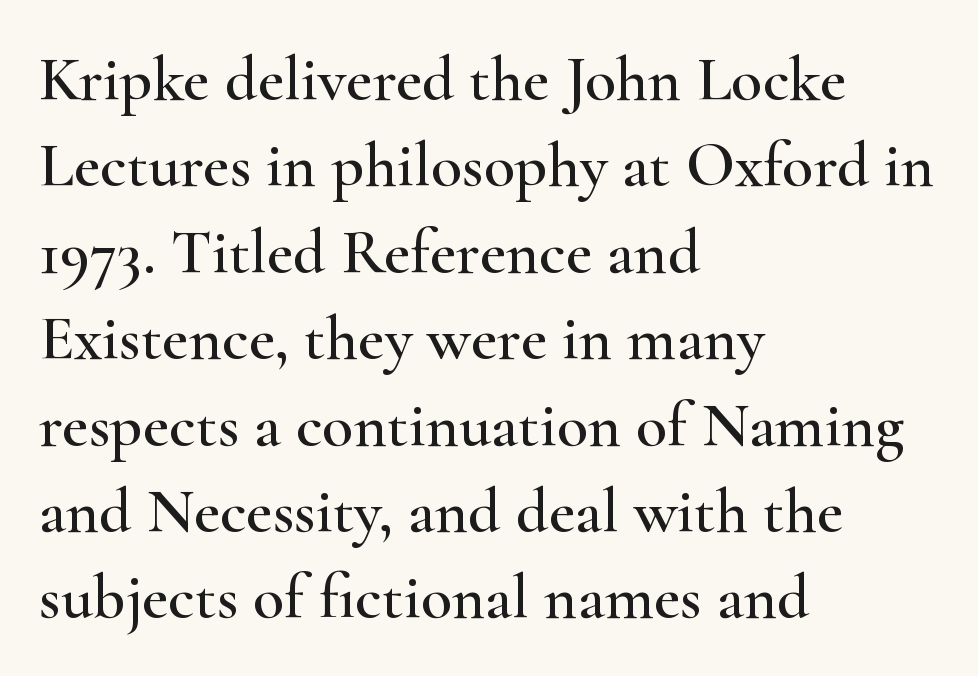
Q: Is the text italic (slanted)? A: No, it is upright.
Q: Is the typeface a serif or a sans-serif typeface? A: Serif.
Q: Is the text underlined? A: No.
Q: How is the paragraph aligned? A: Left-aligned.
Q: Is the spacing between letters normal or unusually wide? A: Normal.
Q: Is the spacing between lines tight, normal or loose? A: Normal.
Q: Width (condensed, normal, or wide)? A: Wide.
Q: Stroke contrast? A: High.
Q: x-height? A: Small.
Q: Monospaced? A: No.
